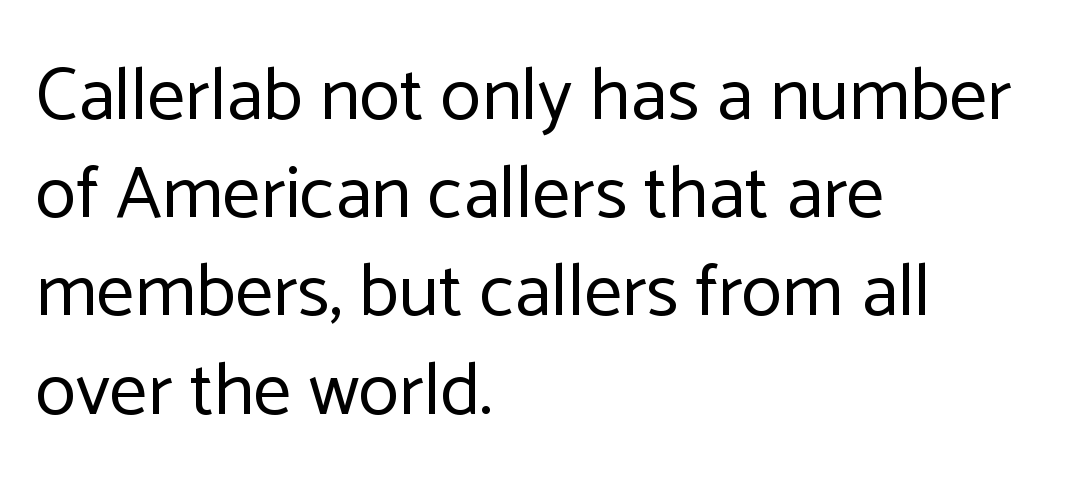
The face used here is proportionally spaced, like ordinary book or web type. Tracking here is standard; glyphs follow each other at the usual distance. Stems and bowls with no extra thickness — not bold. This block has exactly the height ordinary leading produces. The passage shown is not underscored anywhere.
